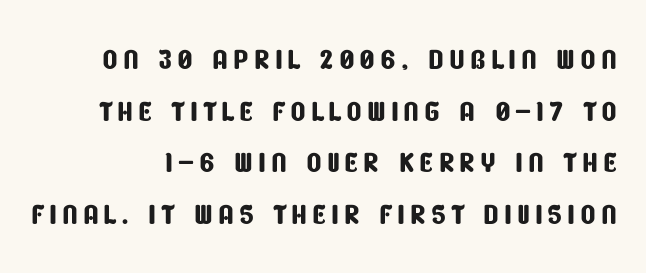
{"serif": "no", "width": "condensed", "stroke_contrast": "low", "x_height": "large", "monospaced": "no", "underline": "no", "align": "right", "line_spacing": "normal", "line_spacing_ratio": 1.29, "glyph_px": 40}
